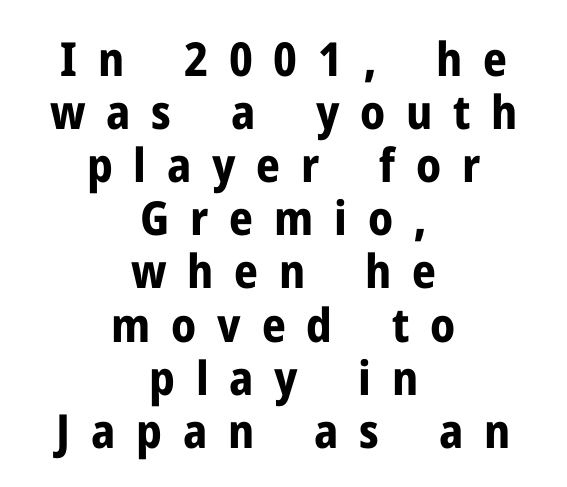
Q: Is the text bold? A: Yes.
Q: Is the text italic (slanted)? A: No, it is upright.
Q: Is the typeface a serif or a sans-serif typeface? A: Sans-serif.
Q: Is the text underlined? A: No.
Q: How is the paragraph aligned? A: Centered.
Q: Is the spacing between letters normal or unusually wide? A: Unusually wide.
Q: Is the spacing between lines tight, normal or loose? A: Tight.
Q: Width (condensed, normal, or wide)? A: Normal.
Q: Stroke contrast? A: Low.
Q: x-height? A: Medium.
Q: Monospaced? A: No.
